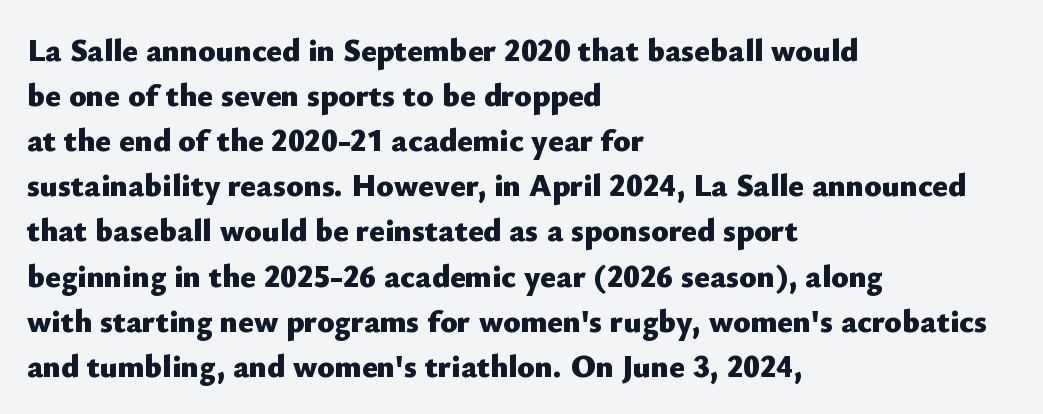
The vertical gap from one line to the next is medium. Note the varied advance widths — an 'i' is clearly narrower than an 'm'. Every character sits straight up, as roman type does. Where is the straight margin? On the left.
